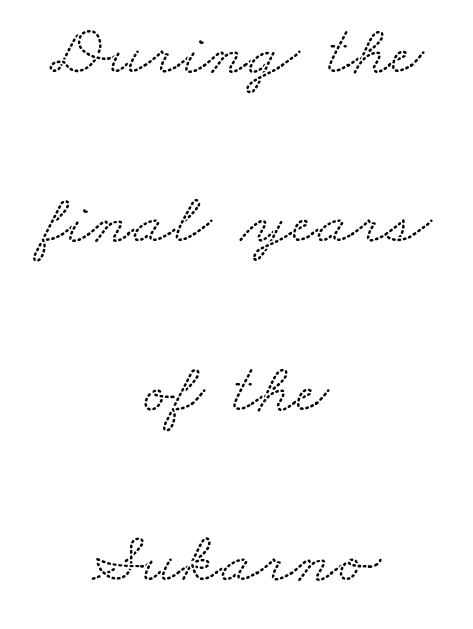
Check the space under the baseline: it is left empty. Every row of glyphs is offset so its center matches the block's center. Is this a fixed-width face? No — the glyphs have proportional, varying widths. Reading down the column, the eye jumps a long way to each next line. Letter spacing: default.
